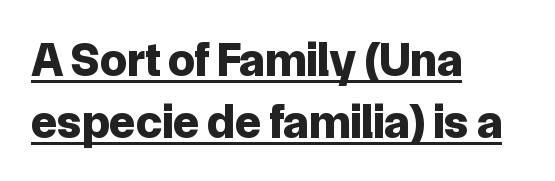
The image shows 48 px bold sans-serif type, upright; set left-aligned, normal line spacing (1.29x), normal letter spacing, underlined; low stroke contrast and a medium x-height.
